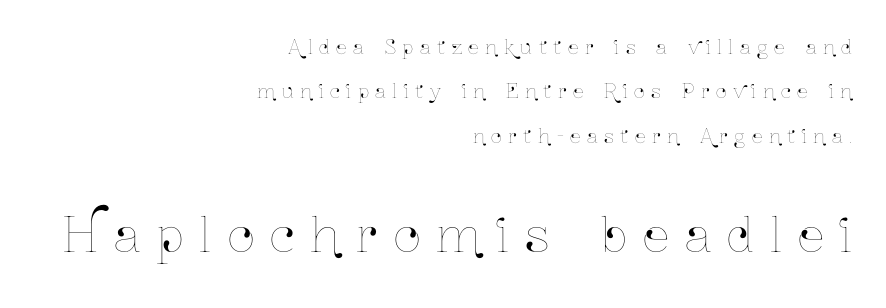
{"italic": "no", "width": "condensed", "stroke_contrast": "low", "x_height": "medium", "monospaced": "no", "underline": "no", "align": "right", "line_spacing": "loose", "line_spacing_ratio": 2.33, "letter_spacing": "wide", "letter_spacing_em": 0.35, "larger_block": "second", "size_ratio": 2.47, "glyph_px": 47}
